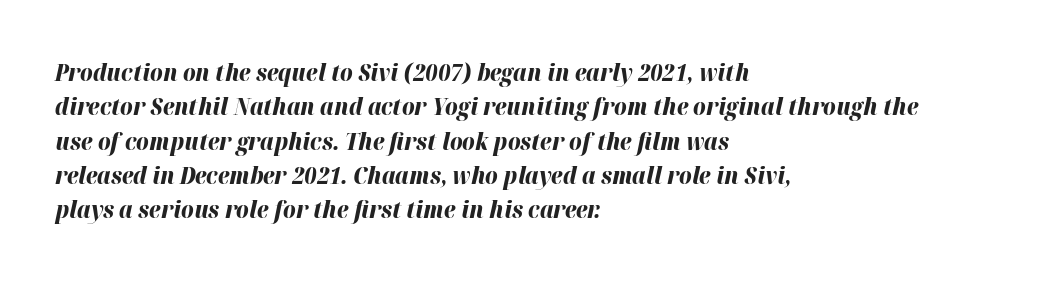
Lines of text with bare space underneath. The lines are quadded left. The rendering uses a moderate line-height, typical for paragraphs. Is the type slanted? Yes — the strokes lean at a clear angle. Tracking value appears to be zero — textbook default spacing. The sample has been set heavy, in full bold.
